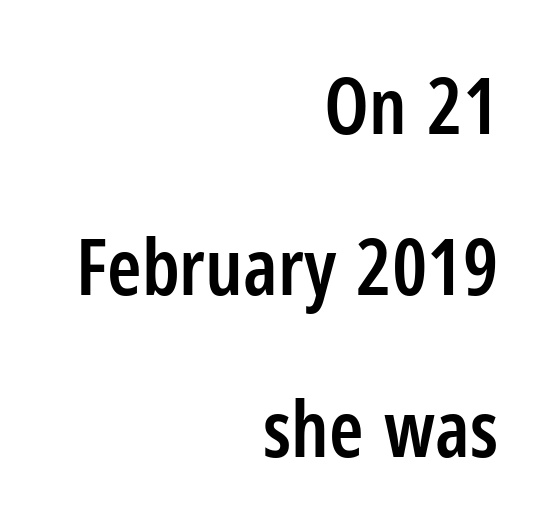
{"serif": "no", "italic": "no", "bold": "semi", "weight": "semibold", "width": "condensed", "stroke_contrast": "low", "x_height": "medium", "monospaced": "no", "underline": "no", "align": "right", "line_spacing": "loose", "line_spacing_ratio": 2.07, "letter_spacing": "normal", "letter_spacing_em": 0.0, "glyph_px": 78}
